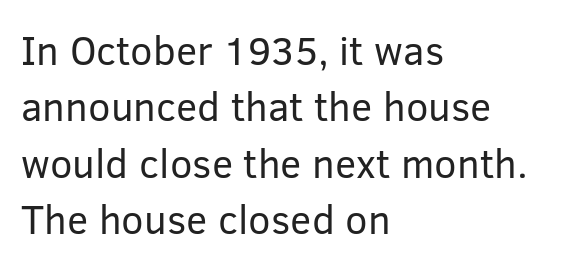
The typesetter chose a ragged-right arrangement here. Does the lettering tilt? It doesn't — this is upright. Glyph-to-glyph distance matches everyday printed text. No letter is thick-stroked: the sample isn't bold. The lines sit at an ordinary, default distance from one another.
